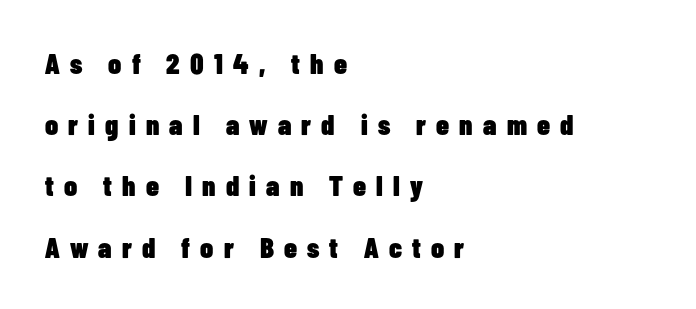
{"serif": "no", "italic": "no", "bold": "yes", "weight": "heavy", "width": "condensed", "stroke_contrast": "low", "x_height": "medium", "monospaced": "no", "underline": "no", "align": "left", "line_spacing": "loose", "line_spacing_ratio": 2.11, "letter_spacing": "wide", "letter_spacing_em": 0.35, "glyph_px": 29}
